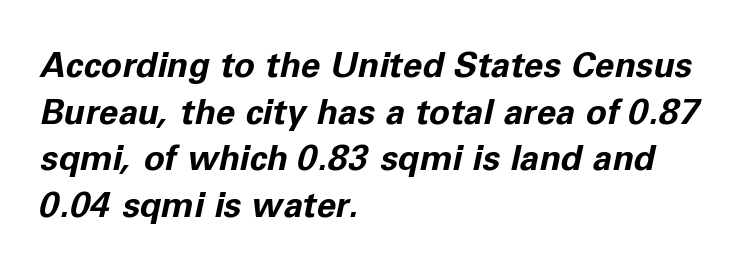
{"italic": "yes", "lean": "right", "slant_degrees": 11, "bold": "yes", "weight": "bold", "width": "normal", "stroke_contrast": "low", "x_height": "medium", "monospaced": "no", "underline": "no", "align": "left", "line_spacing": "normal", "line_spacing_ratio": 1.33, "letter_spacing": "normal", "letter_spacing_em": 0.0, "glyph_px": 35}
